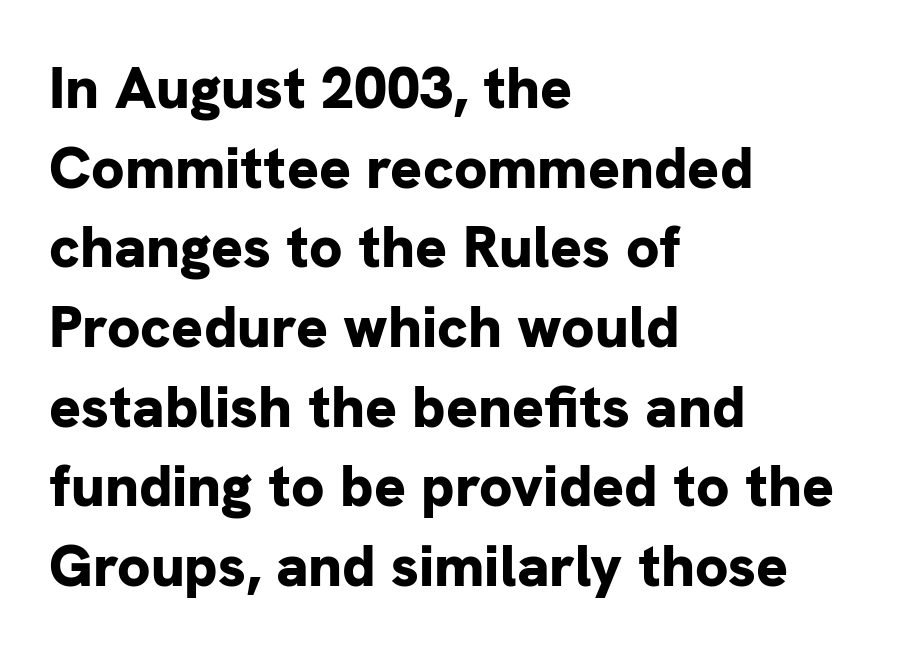
The image shows 59 px bold sans-serif type, upright; set left-aligned, normal line spacing (1.35x), normal letter spacing, not underlined; low stroke contrast and a medium x-height.
